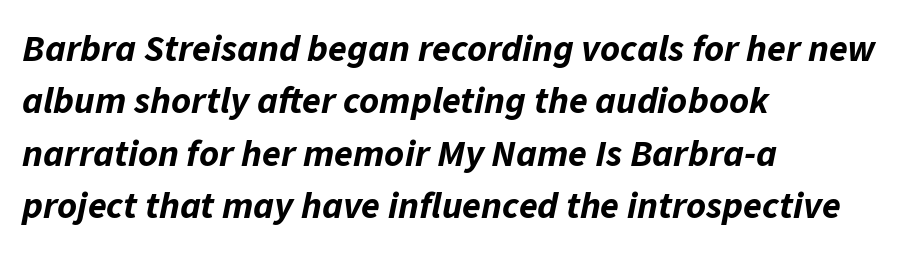
{"italic": "yes", "lean": "right", "slant_degrees": 11, "bold": "yes", "weight": "bold", "width": "normal", "stroke_contrast": "low", "x_height": "medium", "monospaced": "no", "underline": "no", "align": "left", "line_spacing": "normal", "line_spacing_ratio": 1.38, "letter_spacing": "normal", "letter_spacing_em": 0.0, "glyph_px": 38}
